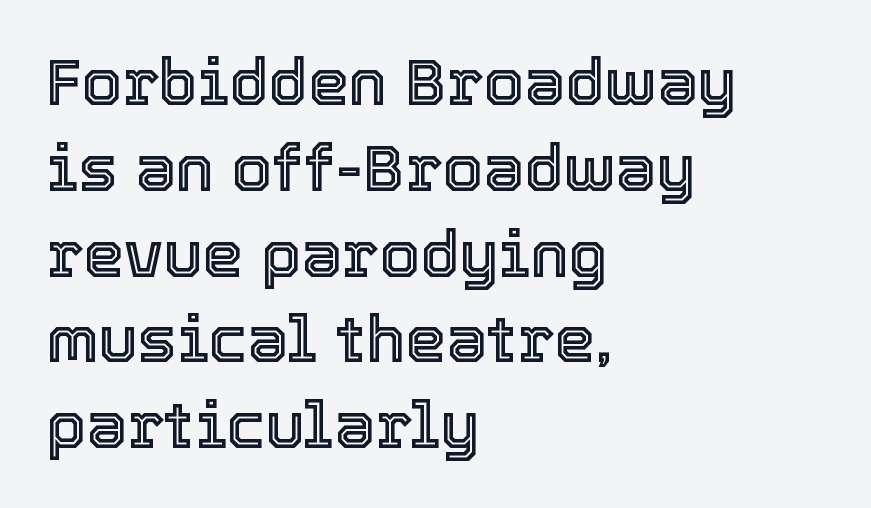
This sample is left-justified, so line endings fall wherever the words run out. A typesetter would call this leading conventional body-copy spacing. Between one letter and the next there's only the usual sliver of space. The letters stand straight up with perfectly vertical stems.
